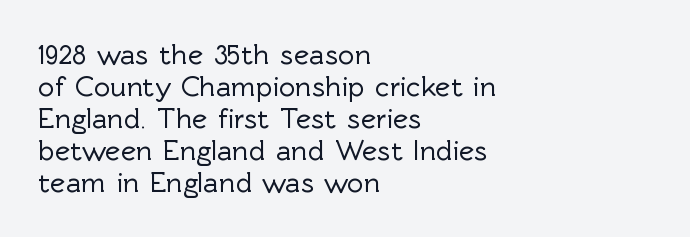
Bare-footed words on every line. A typesetter would call this proportional, since set widths differ per character. The line-height multiplier appears low, near solid setting. Spacing between characters is what you'd get straight out of the box.
